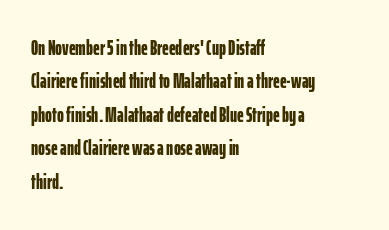
The image shows 21 px bold type, upright; set left-aligned, normal line spacing (1.59x), normal letter spacing, not underlined.
